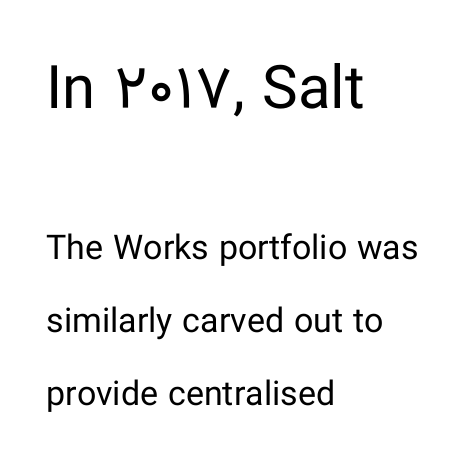
Q: Is the text bold? A: No.
Q: Is the text italic (slanted)? A: No, it is upright.
Q: Is the typeface a serif or a sans-serif typeface? A: Sans-serif.
Q: Is the text underlined? A: No.
Q: How is the paragraph aligned? A: Left-aligned.
Q: Is the spacing between letters normal or unusually wide? A: Normal.
Q: Is the spacing between lines tight, normal or loose? A: Loose.
Q: Which block of text is set in a larger size, the first (top) or the second (bottom)? A: The first (top) one.
Q: Width (condensed, normal, or wide)? A: Normal.
Q: Stroke contrast? A: Low.
Q: x-height? A: Medium.
Q: Monospaced? A: No.
